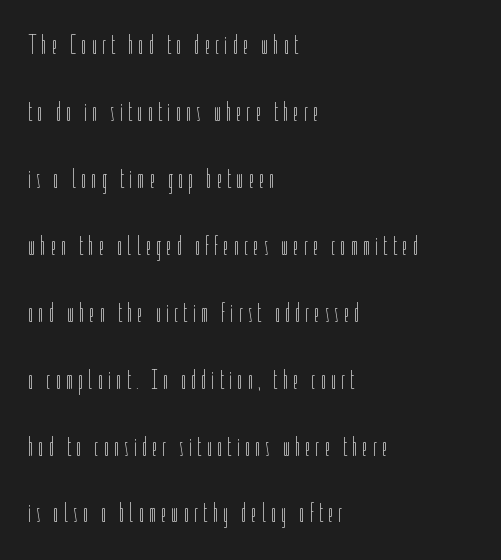
The rendering uses natural spacing where letterforms have individual widths. Any mark beneath the type? The region is blank. The specimen reads as upright at a glance. Stroke mass is kept to a normal reading level or below. Leading is clearly above the norm, producing a sparse column.
